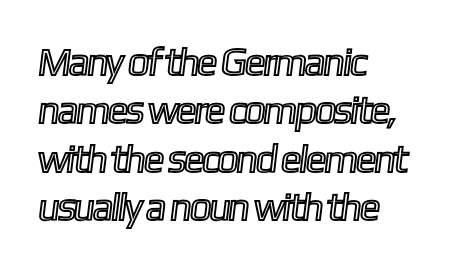
Q: Is the text underlined? A: No.
Q: How is the paragraph aligned? A: Left-aligned.
Q: Is the spacing between letters normal or unusually wide? A: Normal.
Q: Width (condensed, normal, or wide)? A: Condensed.
Q: x-height? A: Medium.
Q: Monospaced? A: No.
